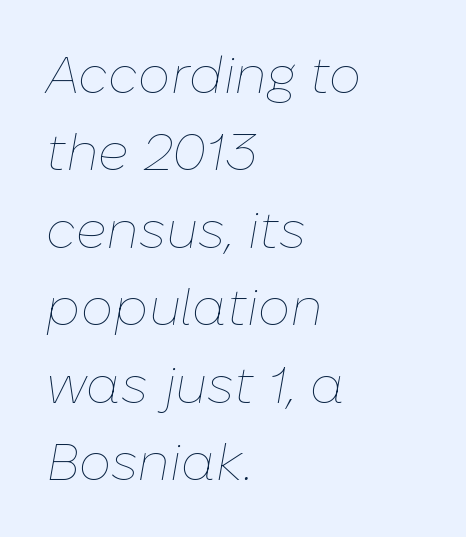
The image shows 52 px thin type, italic (leaning right); set left-aligned, normal line spacing (1.49x), normal letter spacing, not underlined; low stroke contrast and a medium x-height.
